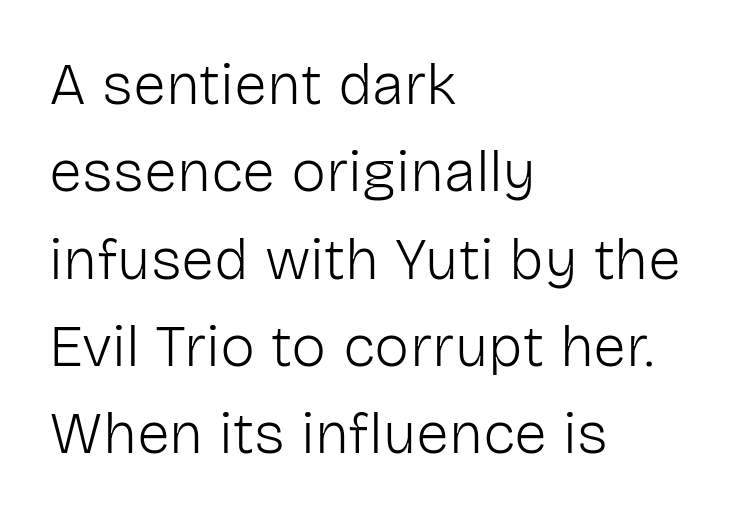
{"serif": "no", "italic": "no", "bold": "no", "weight": "light", "width": "normal", "stroke_contrast": "low", "x_height": "medium", "monospaced": "no", "underline": "no", "align": "left", "line_spacing": "normal", "line_spacing_ratio": 1.48, "letter_spacing": "normal", "letter_spacing_em": 0.0, "glyph_px": 59}
